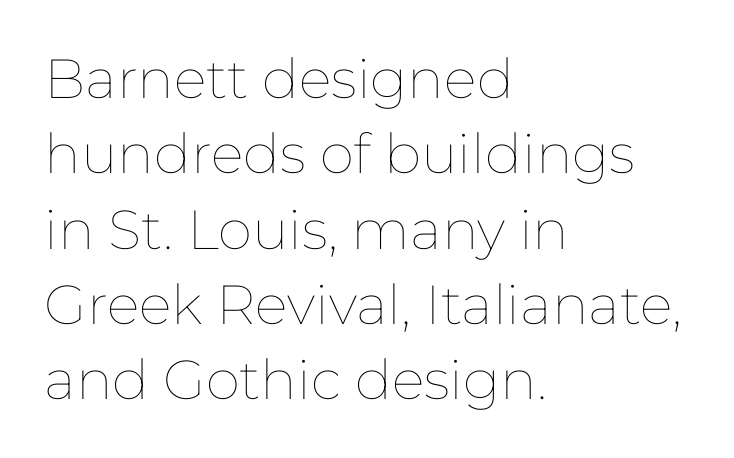
Is the letter spacing exaggerated? No — it looks like the ordinary default. Is there much room between lines? A standard amount, neither cramped nor airy. Is this a fixed-width face? No — the glyphs have proportional, varying widths. The lettering stays uniformly vertical, giving the passage a roman look. Check the space under the baseline: it is left empty. Layout note: lines flush left.
